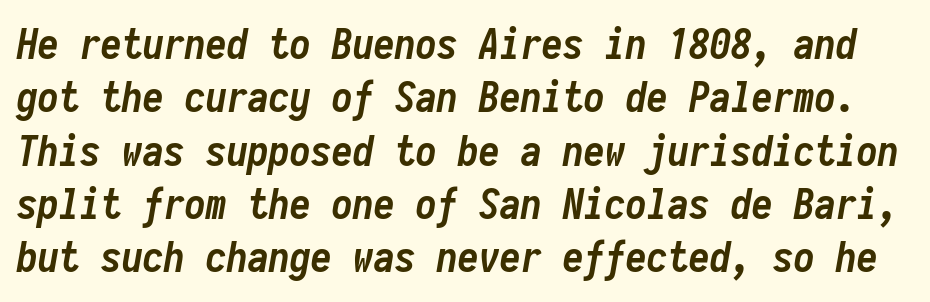
The image shows 42 px semibold, condensed type, italic (leaning right), monospaced; set normal line spacing (1.27x), normal letter spacing, not underlined; low stroke contrast and a medium x-height.
